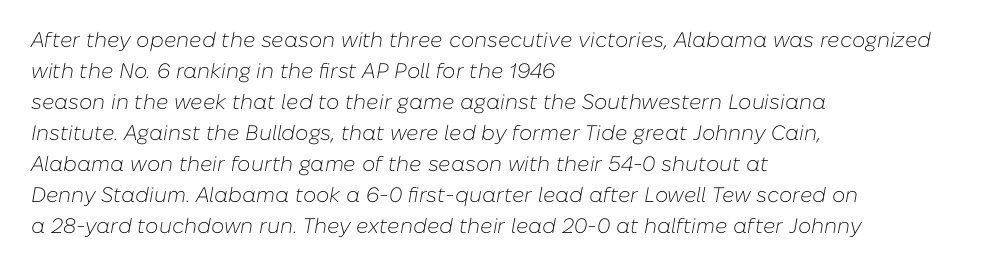
Does the copy run flush right? No — it runs flush left. Observe the lean: these are italic letterforms. Summary of weight: not heavy and not bold. Compared with typical paragraphs, the rows here are spaced about the same. Characters follow at the spacing the type designer built in.
